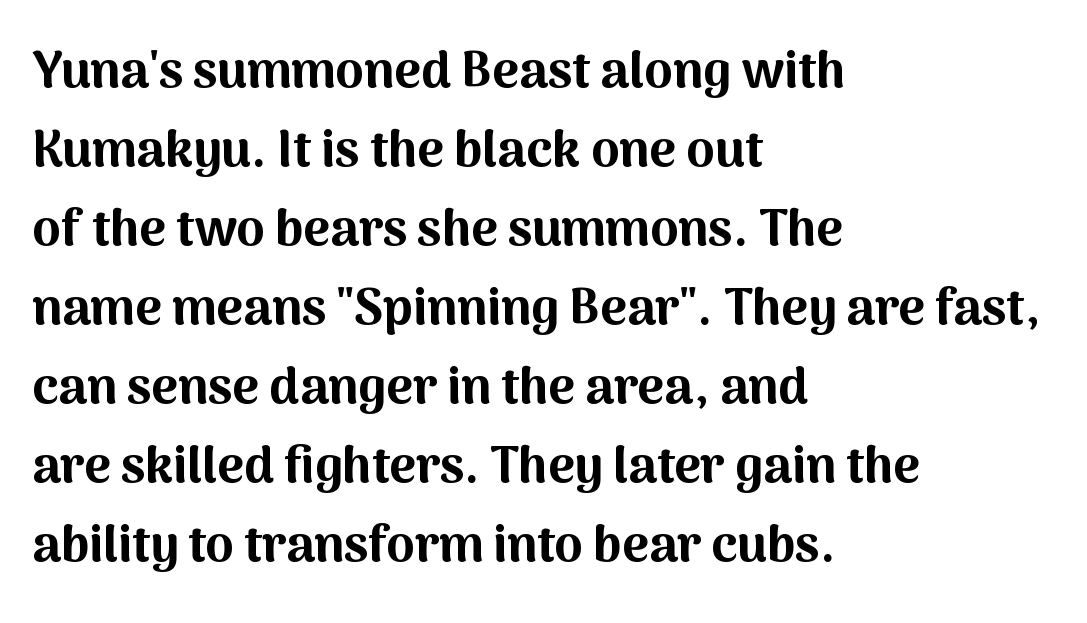
Q: Is the text bold? A: Yes.
Q: Is the text italic (slanted)? A: No, it is upright.
Q: Is the typeface a serif or a sans-serif typeface? A: Sans-serif.
Q: Is the text underlined? A: No.
Q: How is the paragraph aligned? A: Left-aligned.
Q: Is the spacing between letters normal or unusually wide? A: Normal.
Q: Is the spacing between lines tight, normal or loose? A: Normal.
Q: Width (condensed, normal, or wide)? A: Normal.
Q: Stroke contrast? A: Medium.
Q: x-height? A: Medium.
Q: Monospaced? A: No.
